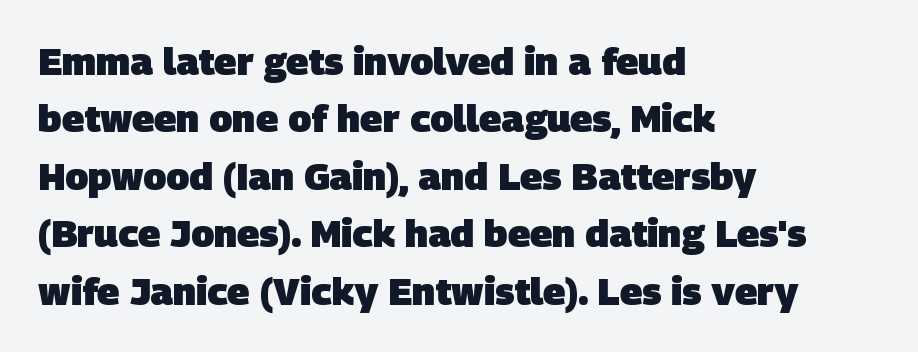
The image shows 38 px heavy sans-serif type; set left-aligned, normal line spacing (1.51x), normal letter spacing, not underlined; low stroke contrast and a large x-height.
